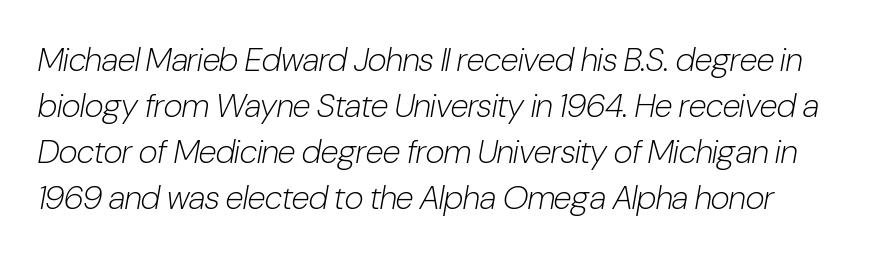
Q: Is the text bold? A: No.
Q: Is the text italic (slanted)? A: Yes, it leans right by about 10 degrees.
Q: Is the text underlined? A: No.
Q: Is the spacing between letters normal or unusually wide? A: Normal.
Q: Is the spacing between lines tight, normal or loose? A: Normal.
Q: Width (condensed, normal, or wide)? A: Condensed.
Q: Stroke contrast? A: Low.
Q: x-height? A: Medium.
Q: Monospaced? A: No.
